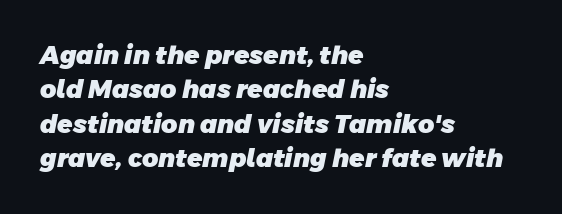
Q: Is the text bold? A: Yes.
Q: Is the text underlined? A: No.
Q: How is the paragraph aligned? A: Left-aligned.
Q: Is the spacing between letters normal or unusually wide? A: Normal.
Q: Is the spacing between lines tight, normal or loose? A: Normal.
